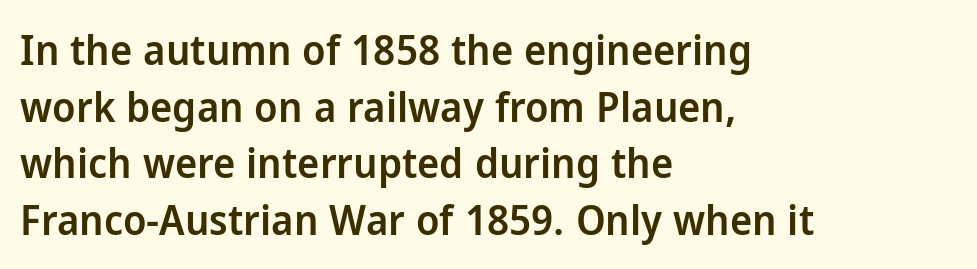
The image shows 42 px semibold sans-serif type, upright; set left-aligned, normal line spacing (1.35x), normal letter spacing, not underlined; low stroke contrast and a medium x-height.
